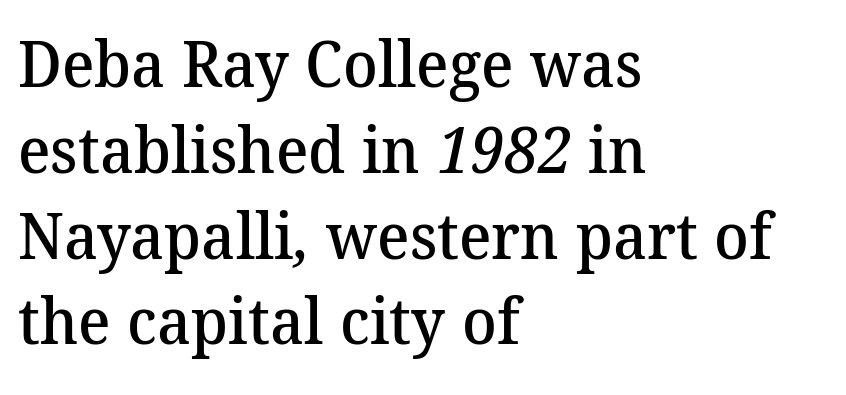
{"serif": "yes", "bold": "semi", "weight": "semibold", "width": "normal", "stroke_contrast": "medium", "x_height": "medium", "monospaced": "no", "underline": "no", "align": "left", "line_spacing": "normal", "line_spacing_ratio": 1.34, "letter_spacing": "normal", "letter_spacing_em": 0.0, "glyph_px": 64}
